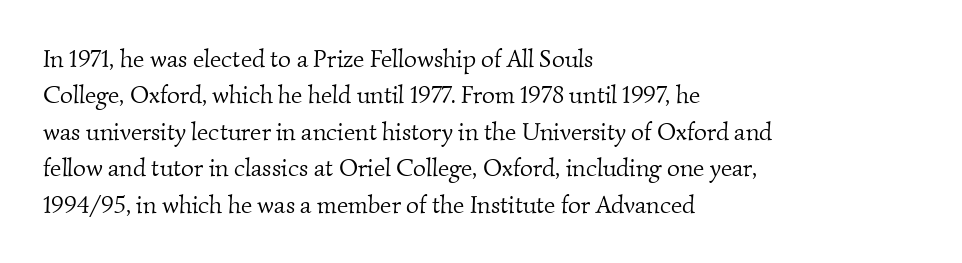
{"bold": "no", "underline": "no", "align": "left", "line_spacing": "normal", "line_spacing_ratio": 1.46, "letter_spacing": "normal", "letter_spacing_em": 0.0, "glyph_px": 25}
